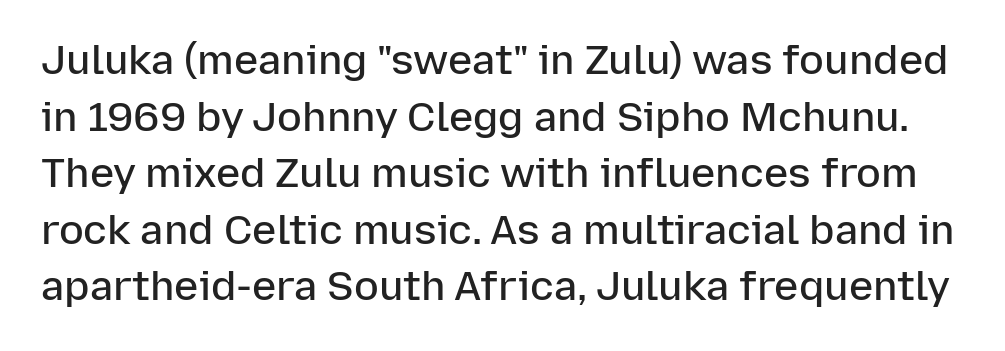
The image shows 41 px semibold sans-serif type, upright; set normal line spacing (1.38x), normal letter spacing, not underlined; low stroke contrast and a medium x-height.
